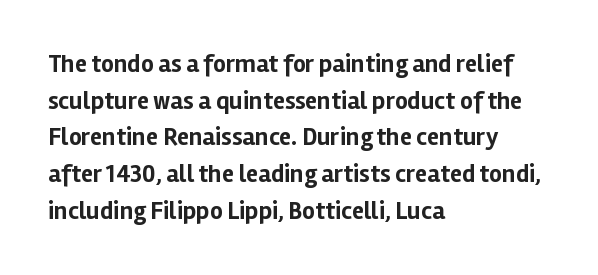
{"italic": "no", "bold": "yes", "underline": "no", "align": "left", "line_spacing": "normal", "line_spacing_ratio": 1.47, "letter_spacing": "normal", "letter_spacing_em": 0.0, "glyph_px": 25}
